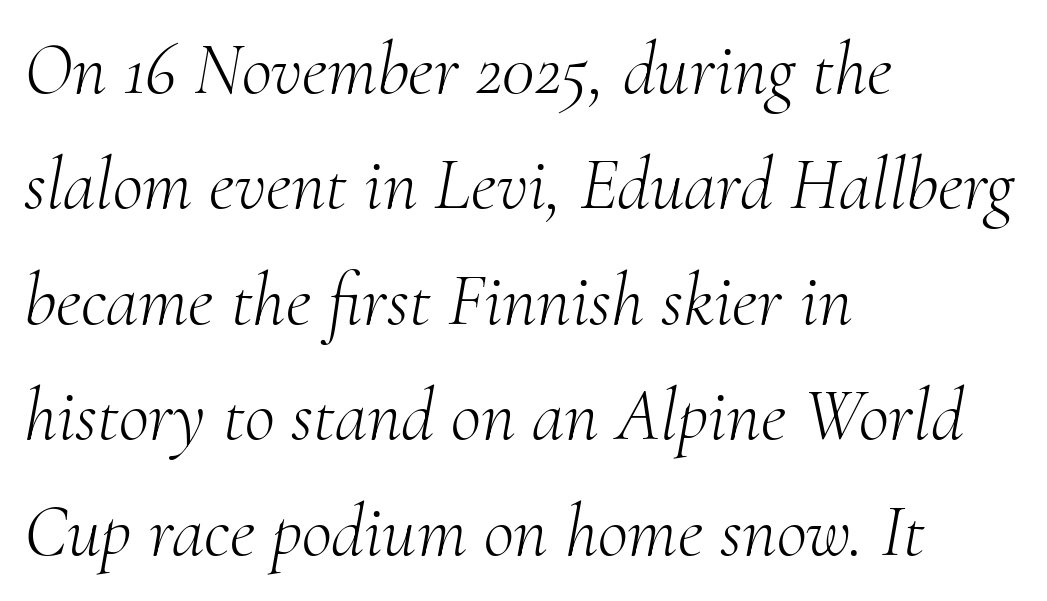
Q: Is the text bold? A: No.
Q: Is the text italic (slanted)? A: Yes, it leans right by about 10 degrees.
Q: Is the typeface a serif or a sans-serif typeface? A: Serif.
Q: Is the text underlined? A: No.
Q: How is the paragraph aligned? A: Left-aligned.
Q: Is the spacing between letters normal or unusually wide? A: Normal.
Q: Is the spacing between lines tight, normal or loose? A: Normal.
Q: Width (condensed, normal, or wide)? A: Normal.
Q: Stroke contrast? A: Medium.
Q: x-height? A: Small.
Q: Monospaced? A: No.
